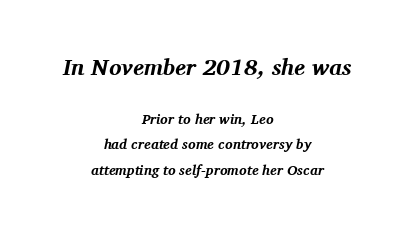
The image shows 23 px bold type, italic (leaning right); set centered, line spacing 1.81x, normal letter spacing, not underlined; the first (top) block is 1.64x larger.
